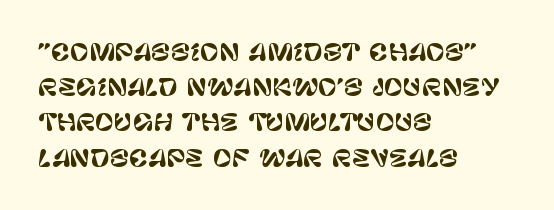
{"underline": "no", "align": "left", "line_spacing": "normal", "line_spacing_ratio": 1.53, "letter_spacing": "normal", "letter_spacing_em": 0.0, "glyph_px": 23}
